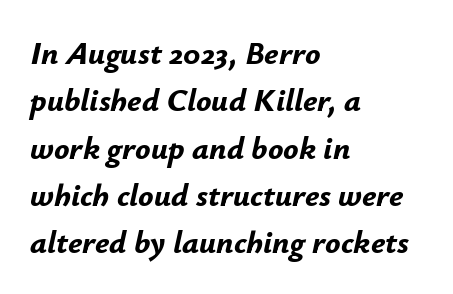
The image shows 32 px bold type, italic (leaning right); set left-aligned, normal line spacing (1.48x), normal letter spacing, not underlined; low stroke contrast and a small x-height.
